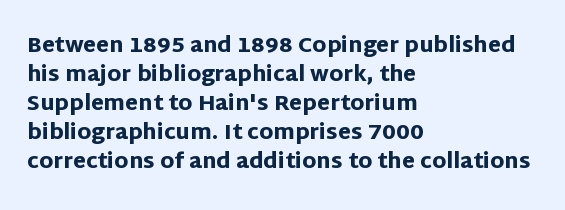
{"italic": "no", "bold": "yes", "underline": "no", "align": "left", "line_spacing": "normal", "line_spacing_ratio": 1.38, "letter_spacing": "normal", "letter_spacing_em": 0.0, "glyph_px": 21}
